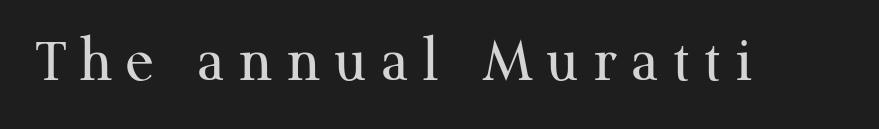
{"serif": "yes", "italic": "no", "bold": "no", "weight": "regular", "width": "normal", "stroke_contrast": "medium", "x_height": "medium", "monospaced": "no", "underline": "no", "letter_spacing": "wide", "letter_spacing_em": 0.21, "glyph_px": 65}
